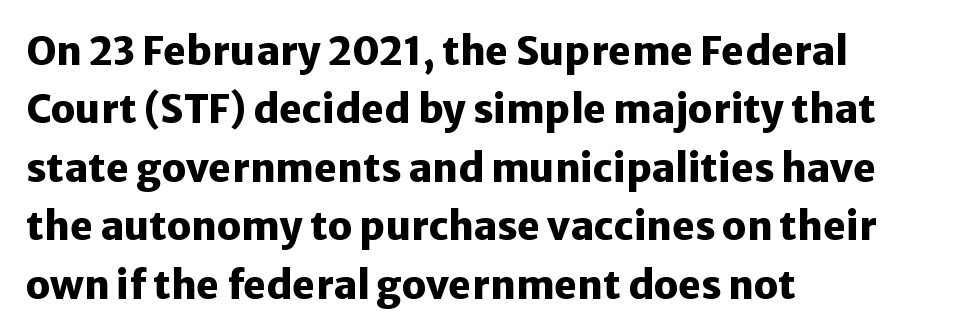
The image shows 39 px heavy sans-serif type, upright; set left-aligned, normal line spacing (1.5x), normal letter spacing, not underlined; low stroke contrast and a medium x-height.
